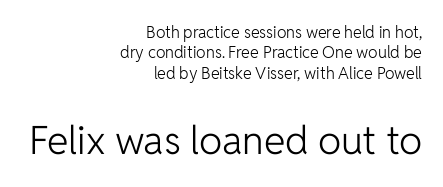
The image shows 39 px light sans-serif type, upright; set right-aligned, normal line spacing (1.28x), normal letter spacing, not underlined; the second (bottom) block is 2.44x larger; low stroke contrast and a medium x-height.
